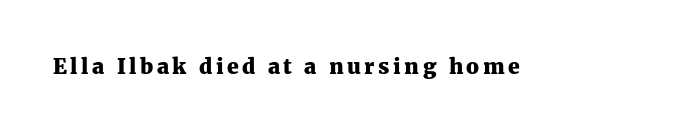
Q: Is the text bold? A: Yes.
Q: Is the text italic (slanted)? A: No, it is upright.
Q: Is the text underlined? A: No.
